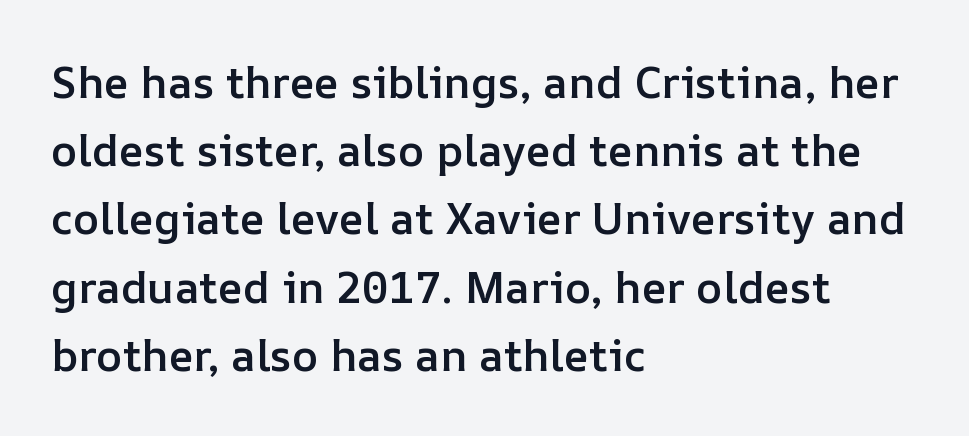
This rendering uses left alignment, leaving the right contour irregular. Every stem runs plumb, perpendicular to the baseline. How heavy is the stroke? Medium-heavy — a semibold, shy of bold. Look at the tracking — it's just the regular setting, nothing added. This sample has the flowing, uneven cadence of proportional lettering. The space directly below the letters is spotless.
